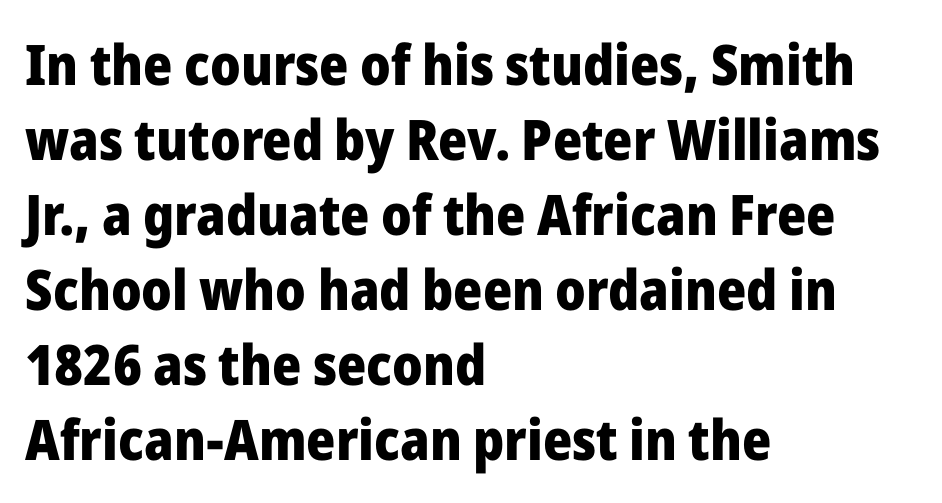
Tracking here is standard; glyphs follow each other at the usual distance. Rendered with straight, roman letterforms. Left-aligned paragraph, ragged on the right. Grotesque or geometric, the face here clearly has no serifs.
